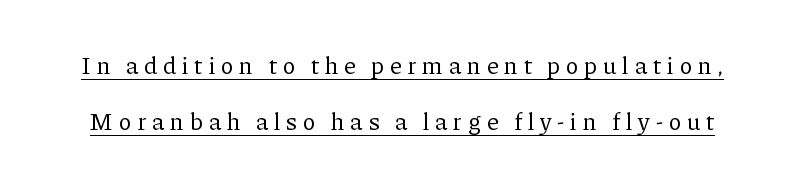
The image shows 24 px text type, upright; set loose line spacing (2.34x), unusually wide letter spacing (+0.25 em), underlined.
